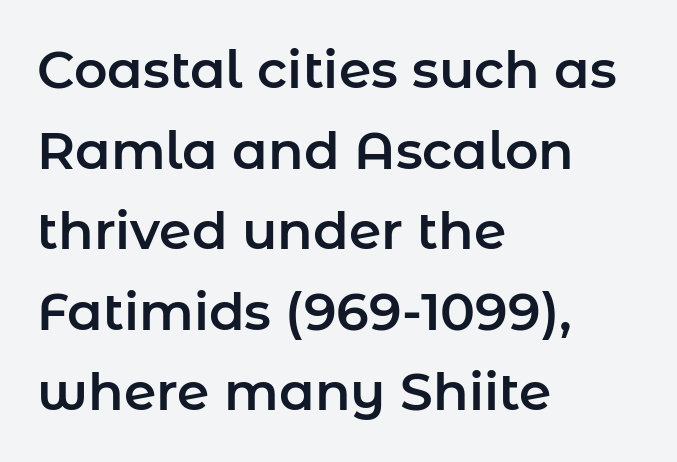
The image shows 52 px sans-serif type, upright; set left-aligned, normal line spacing (1.55x), normal letter spacing, not underlined; low stroke contrast and a medium x-height.
